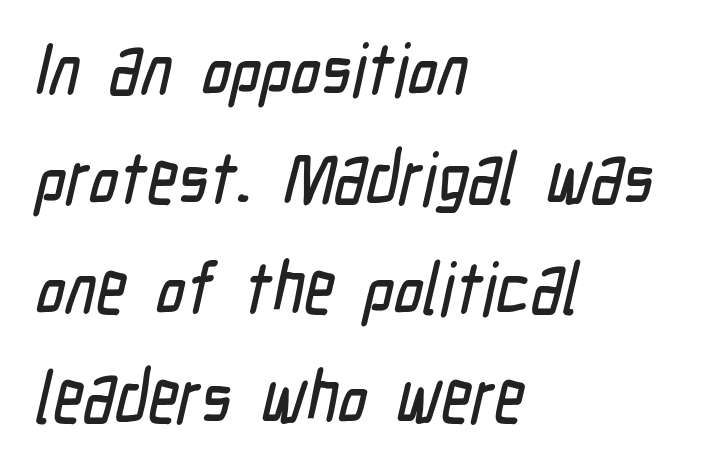
{"serif": "no", "width": "condensed", "stroke_contrast": "low", "x_height": "medium", "monospaced": "no", "underline": "no", "align": "left", "line_spacing": "normal", "line_spacing_ratio": 1.5, "letter_spacing": "normal", "letter_spacing_em": 0.0, "glyph_px": 73}
